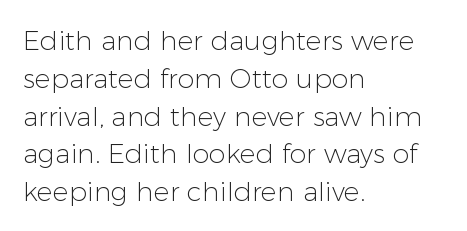
Short note: letters normally spaced. These lines are set flush left with a ragged right edge. The passage shown is not bold in any degree. Rows of type keep a routine distance in the vertical direction. This is the regular roman posture of the typeface.
